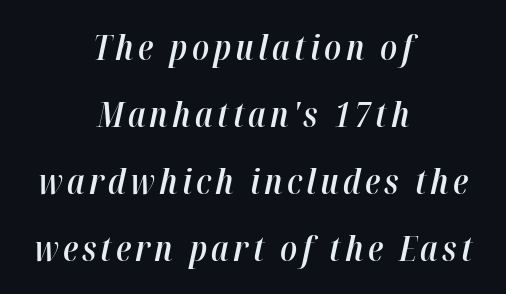
{"italic": "yes", "lean": "right", "slant_degrees": 12, "bold": "semi", "weight": "semibold", "width": "condensed", "stroke_contrast": "high", "x_height": "medium", "monospaced": "no", "underline": "no", "align": "center", "line_spacing": "loose", "line_spacing_ratio": 1.91, "glyph_px": 35}
